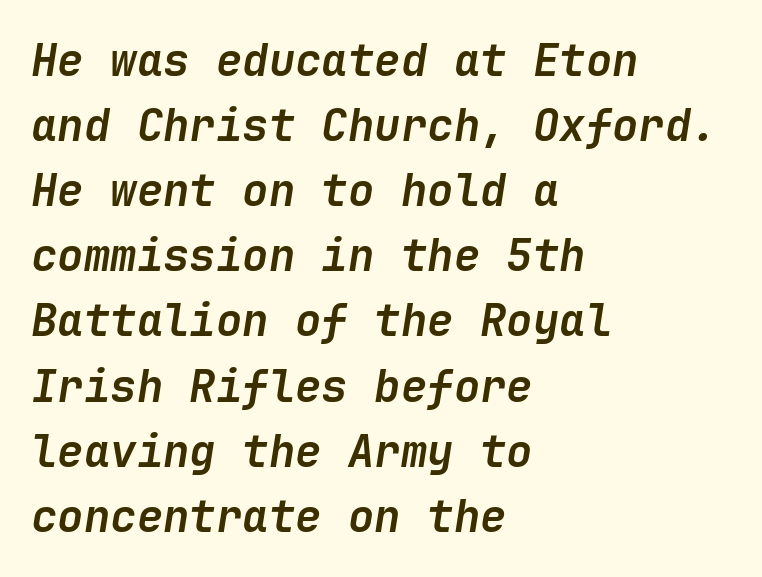
Students, note that the glyphs here touch the page at normal intervals. Is the block centered? No — it sits flush against the left margin. Honestly, there is no underline to notice here at all. This is oblique type, the kind used for emphasis or titles.
